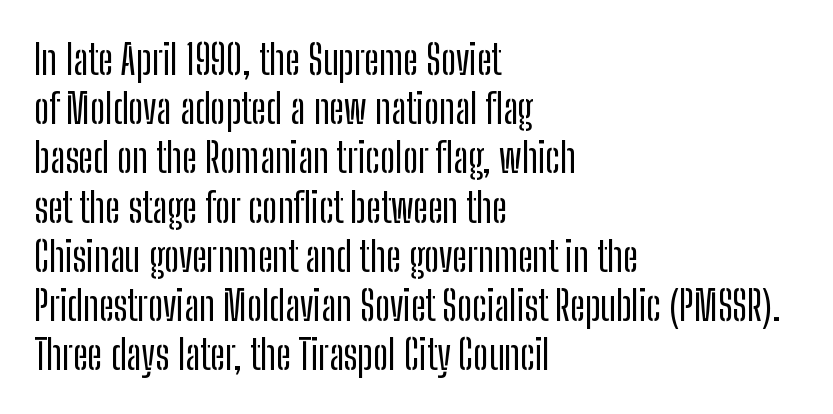
{"serif": "no", "italic": "no", "width": "condensed", "stroke_contrast": "low", "x_height": "medium", "monospaced": "no", "underline": "no", "align": "left", "line_spacing_ratio": 1.2, "letter_spacing": "normal", "letter_spacing_em": 0.0, "glyph_px": 41}
